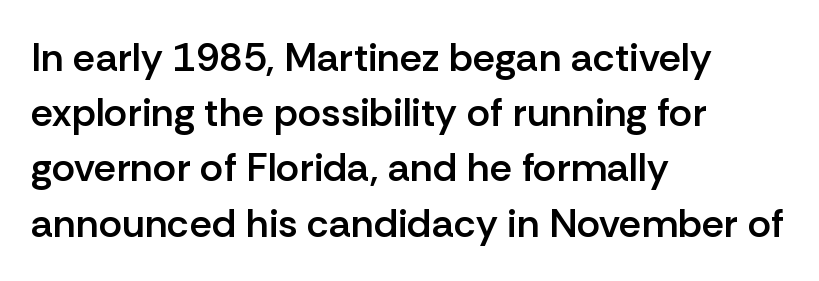
Q: Is the text bold? A: Semi-bold.
Q: Is the text italic (slanted)? A: No, it is upright.
Q: Is the typeface a serif or a sans-serif typeface? A: Sans-serif.
Q: Is the text underlined? A: No.
Q: How is the paragraph aligned? A: Left-aligned.
Q: Is the spacing between letters normal or unusually wide? A: Normal.
Q: Is the spacing between lines tight, normal or loose? A: Normal.
Q: Width (condensed, normal, or wide)? A: Normal.
Q: Stroke contrast? A: Low.
Q: x-height? A: Medium.
Q: Monospaced? A: No.
